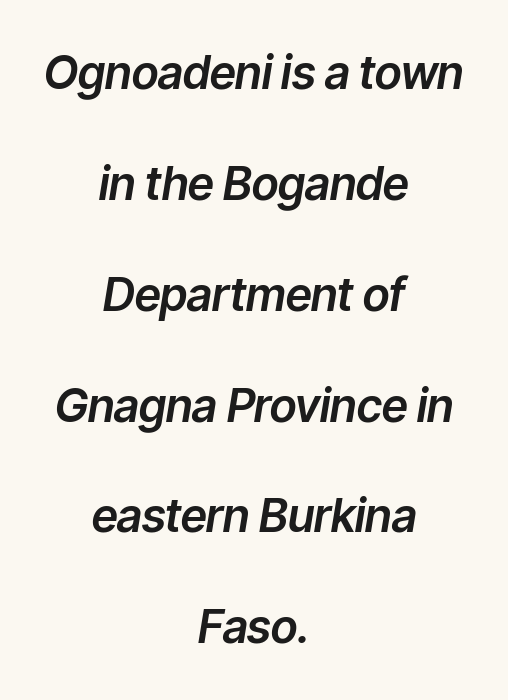
Widely set lines give the paragraph a tall, airy silhouette. Do the characters align in a grid? No, the font is proportional. What stands out about the letter spacing? Nothing — it is the standard amount. The whole block is typeset with a tilt. Unmarked baselines from the first word to the last. Layout note: lines centered.
